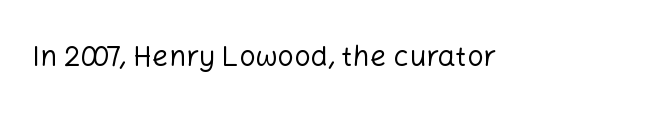
Does the lettering tilt? It doesn't — this is upright. Here the designer chose a conventional face with non-uniform glyph widths. Unmarked baselines from the first word to the last. Look at the tracking — it's just the regular setting, nothing added.
